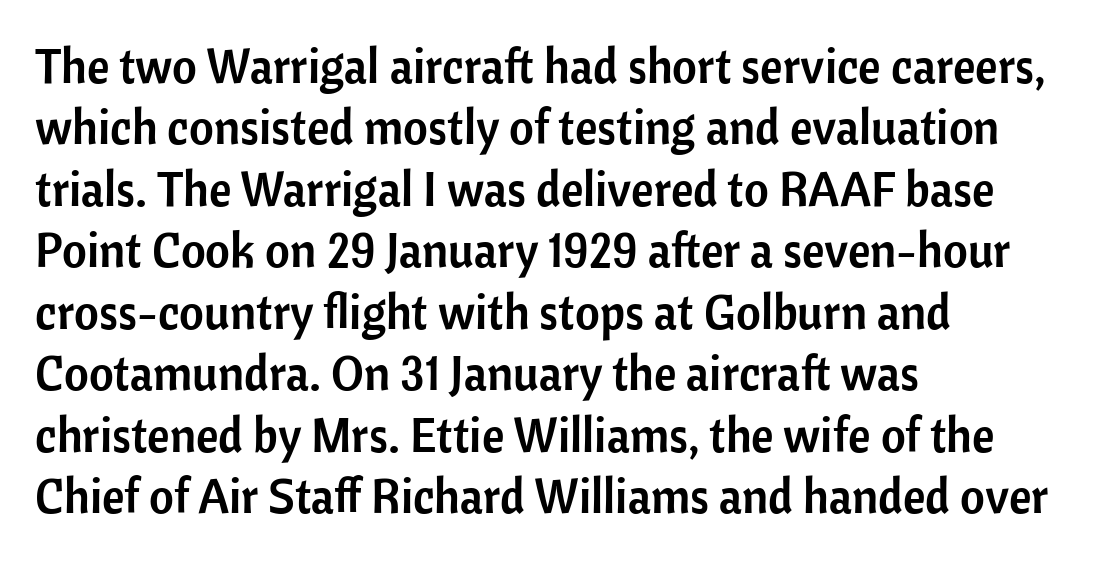
This sample uses a sans-serif face. Reading down the column, the eye jumps a familiar distance to each next line. Descender tails drop into unmarked territory. The horizontal fit of the characters is conventional and even. The paragraph has a hard left edge and a soft right edge.
